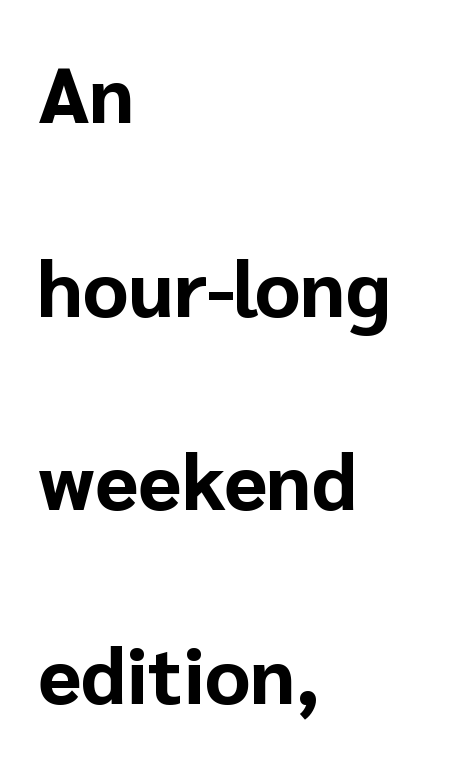
There is no visible air inserted between adjacent glyphs. Where is the straight margin? On the left. Is this a sans? Yes — the strokes have no serifs. The strokes are fattened all the way to bold.
